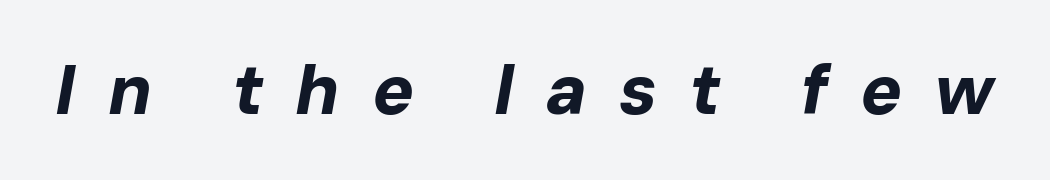
Loose tracking; the words dissolve into strings of separated letters. Here the designer chose a conventional face with non-uniform glyph widths. Each row of text sits above clean, open space. Plenty of ink on the page — the face is bold.
